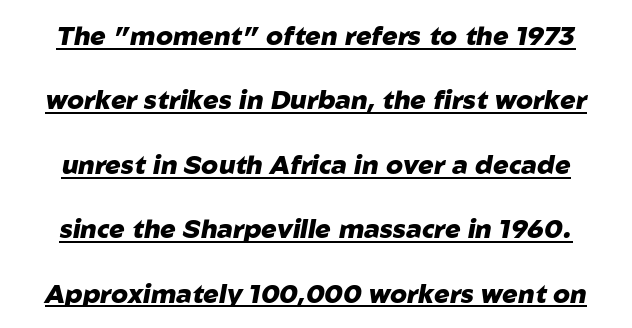
{"italic": "yes", "lean": "right", "slant_degrees": 10, "bold": "yes", "underline": "yes", "line_spacing": "loose", "line_spacing_ratio": 2.48, "letter_spacing": "normal", "letter_spacing_em": 0.0, "glyph_px": 26}
